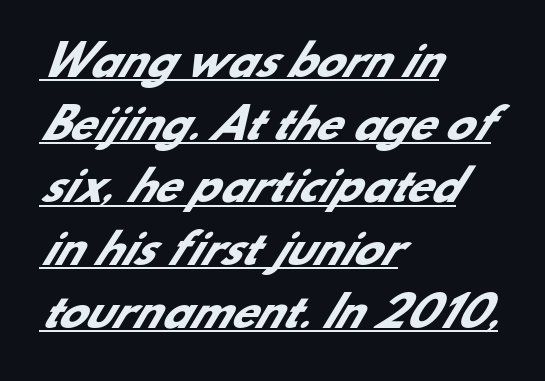
The image shows 41 px heavy sans-serif type; set left-aligned, normal line spacing (1.53x), normal letter spacing, underlined; low stroke contrast and a small x-height.
